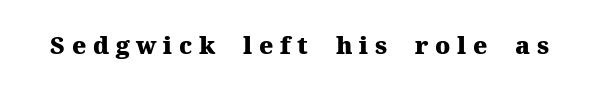
{"italic": "no", "bold": "yes", "underline": "no", "letter_spacing": "wide", "letter_spacing_em": 0.28, "glyph_px": 24}
